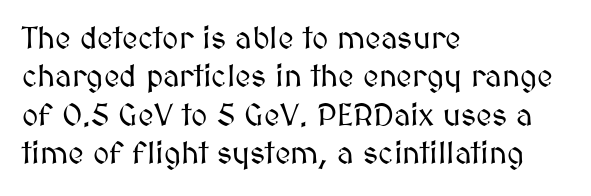
Varying glyph widths throughout — classic text-font behaviour. Line starts are locked; line ends wander. These lines were composed using upright roman letters. Glance below the letters and you will spot only blank space. There is no visible air inserted between adjacent glyphs.
